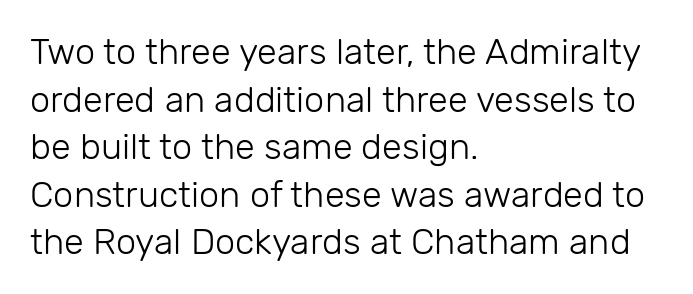
{"serif": "no", "italic": "no", "bold": "no", "weight": "light", "width": "normal", "stroke_contrast": "low", "x_height": "medium", "monospaced": "no", "underline": "no", "align": "left", "line_spacing": "normal", "line_spacing_ratio": 1.32, "letter_spacing": "normal", "letter_spacing_em": 0.0, "glyph_px": 36}
